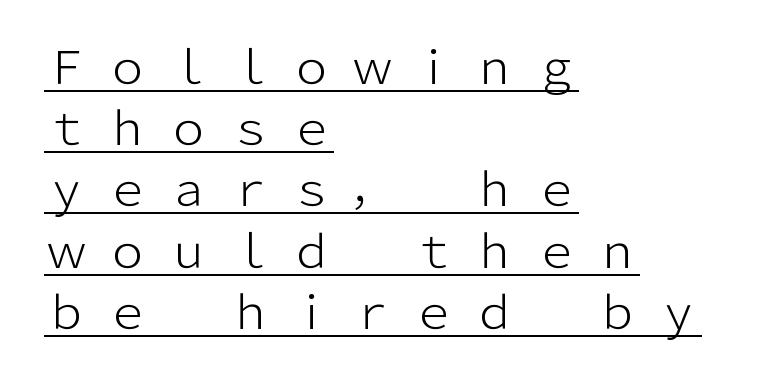
Q: Is the text bold? A: No.
Q: Is the text italic (slanted)? A: No, it is upright.
Q: Is the typeface a serif or a sans-serif typeface? A: Sans-serif.
Q: Is the text underlined? A: Yes.
Q: How is the paragraph aligned? A: Left-aligned.
Q: Is the spacing between letters normal or unusually wide? A: Unusually wide.
Q: Is the spacing between lines tight, normal or loose? A: Normal.
Q: Width (condensed, normal, or wide)? A: Normal.
Q: Stroke contrast? A: Low.
Q: x-height? A: Medium.
Q: Monospaced? A: No.
